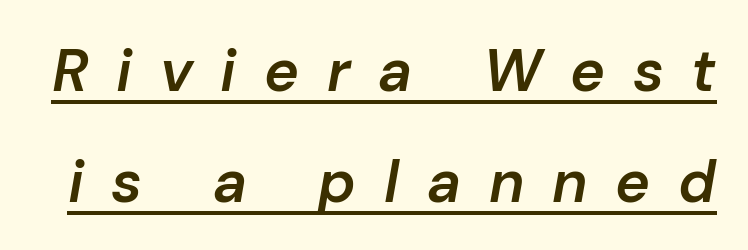
The tracking jumps out immediately: characters are airy and widely separated. The rendered words wear a rule along their underside. A typesetter would call this proportional, since set widths differ per character. Italic? Definitely — the glyphs are oblique. I'd describe the lettering as semibold — firm but not a full bold.
